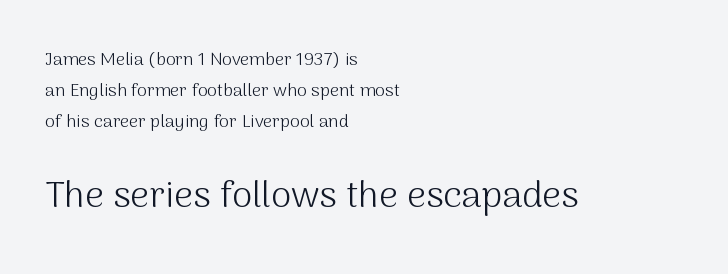
{"serif": "no", "italic": "no", "bold": "no", "weight": "light", "width": "normal", "stroke_contrast": "medium", "x_height": "medium", "monospaced": "no", "underline": "no", "align": "left", "line_spacing_ratio": 1.72, "letter_spacing": "normal", "letter_spacing_em": 0.0, "larger_block": "second", "size_ratio": 2.06, "glyph_px": 37}
